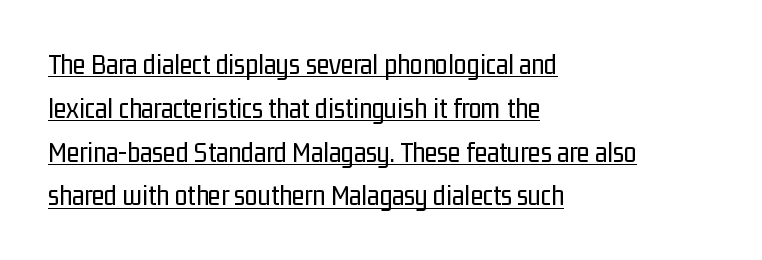
The image shows 29 px regular-weight, condensed sans-serif type, upright; set left-aligned, normal line spacing (1.51x), normal letter spacing, underlined; low stroke contrast and a medium x-height.
